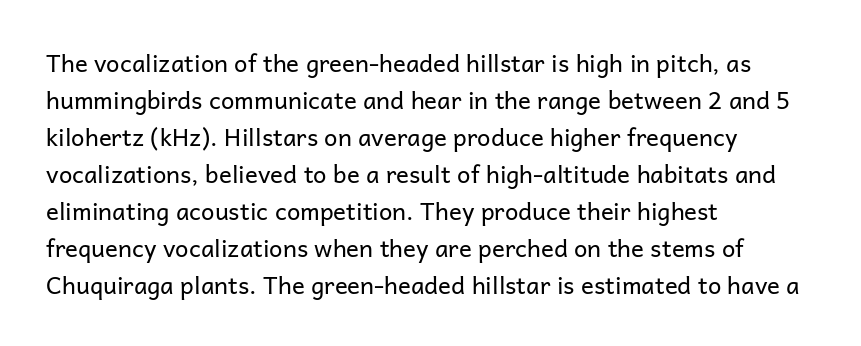
The image shows 24 px text type, upright; set left-aligned, normal line spacing (1.54x), normal letter spacing, not underlined.
